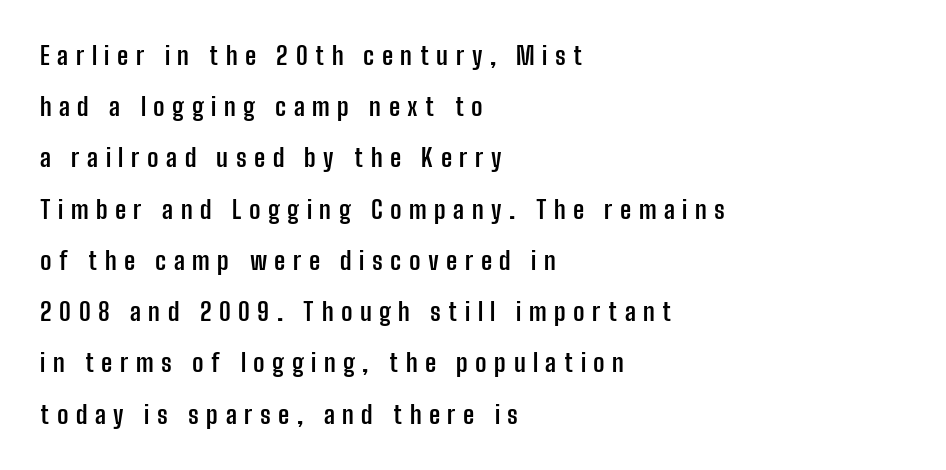
The lines are spread far apart with generous leading. The horizontal fit of the characters is loose and conspicuously gappy. The strokes are fattened all the way to bold. The lines are quadded left. Check the space under the baseline: it is left empty. The axis of the letterforms is exactly vertical.
